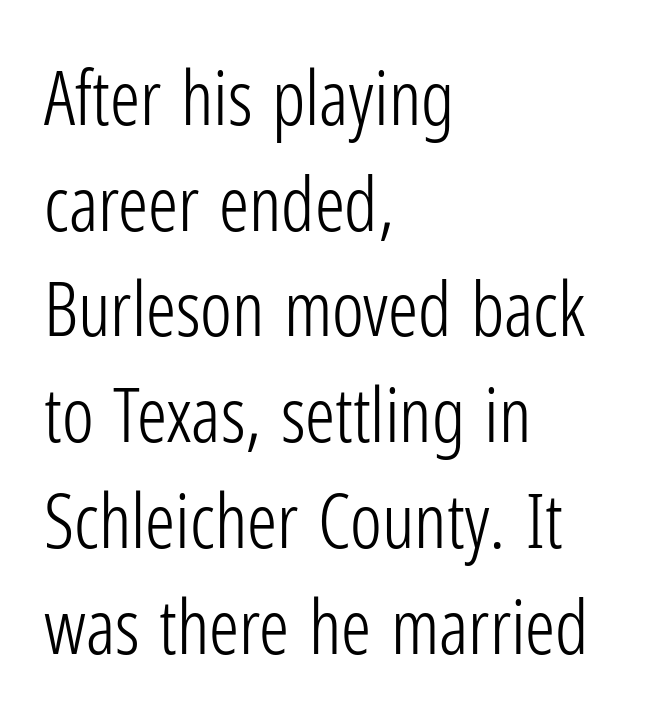
{"serif": "no", "italic": "no", "bold": "no", "weight": "light", "width": "condensed", "stroke_contrast": "low", "x_height": "medium", "monospaced": "no", "underline": "no", "align": "left", "line_spacing": "normal", "line_spacing_ratio": 1.41, "letter_spacing": "normal", "letter_spacing_em": 0.0, "glyph_px": 75}
